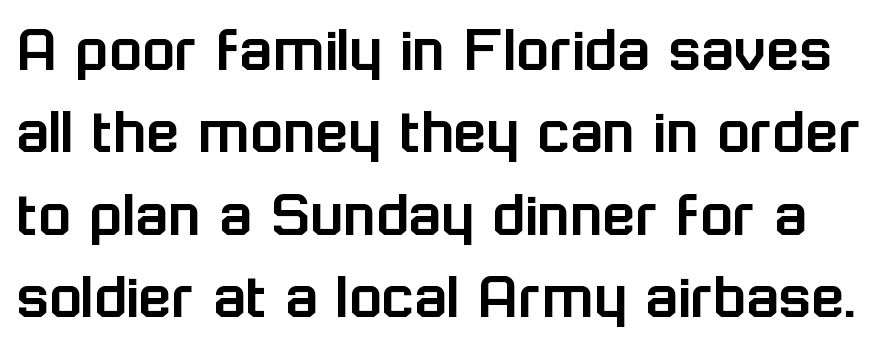
Spacing verdict: proportional, widths tailored to each character. The gap between lines stays unmarked. Classification — sans serif. Every stem runs plumb, perpendicular to the baseline.
